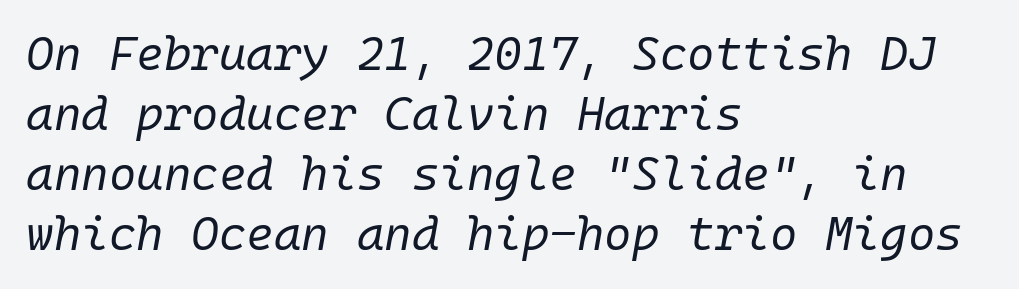
Q: Is the text bold? A: No.
Q: Is the text italic (slanted)? A: Yes, it leans right by about 10 degrees.
Q: Is the text underlined? A: No.
Q: How is the paragraph aligned? A: Left-aligned.
Q: Is the spacing between letters normal or unusually wide? A: Normal.
Q: Is the spacing between lines tight, normal or loose? A: Normal.
Q: Width (condensed, normal, or wide)? A: Normal.
Q: Stroke contrast? A: Low.
Q: x-height? A: Medium.
